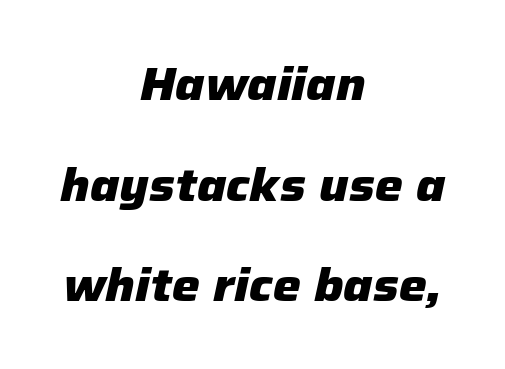
Q: Is the text bold? A: Yes.
Q: Is the text italic (slanted)? A: Yes, it leans right by about 12 degrees.
Q: Is the text underlined? A: No.
Q: How is the paragraph aligned? A: Centered.
Q: Is the spacing between letters normal or unusually wide? A: Normal.
Q: Is the spacing between lines tight, normal or loose? A: Loose.
Q: Width (condensed, normal, or wide)? A: Normal.
Q: Stroke contrast? A: Low.
Q: x-height? A: Medium.
Q: Monospaced? A: No.
